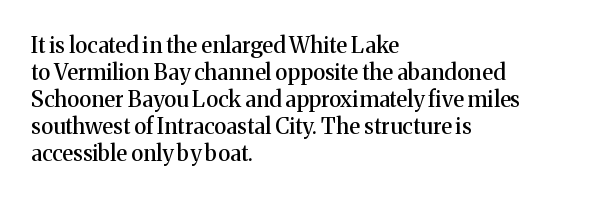
The horizontal fit of the characters is conventional and even. The typesetter chose a ragged-right arrangement here. Upright lettering throughout. The specimen omits any rule beneath the text block's lines.
